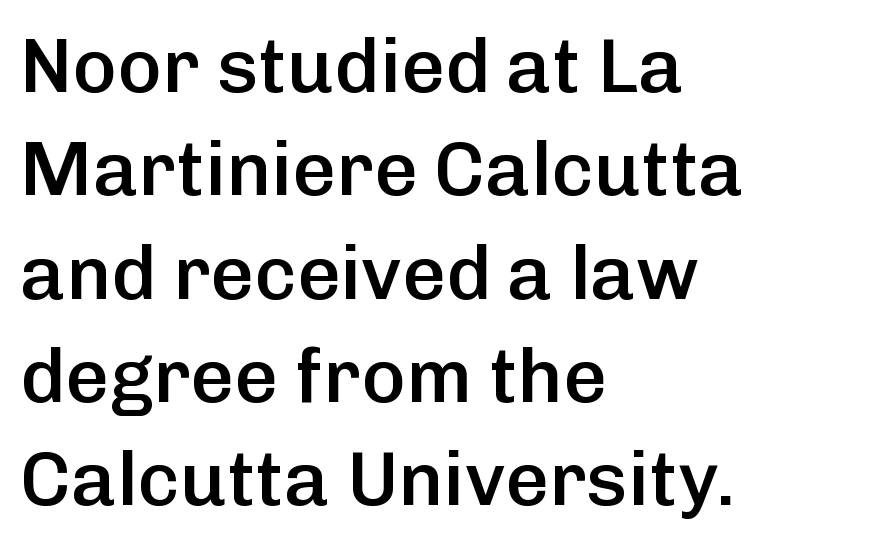
The image shows 76 px semibold sans-serif type, upright; set left-aligned, normal line spacing (1.36x), normal letter spacing, not underlined; low stroke contrast and a medium x-height.
